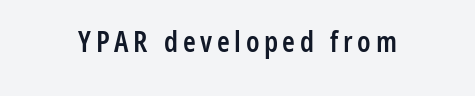
The image shows 29 px semibold, condensed sans-serif type, upright; set not underlined; low stroke contrast and a medium x-height.
